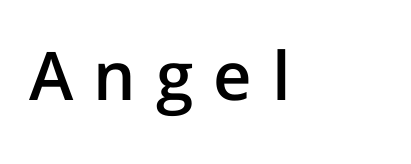
Q: Is the text bold? A: Semi-bold.
Q: Is the text italic (slanted)? A: No, it is upright.
Q: Is the typeface a serif or a sans-serif typeface? A: Sans-serif.
Q: Is the text underlined? A: No.
Q: How is the paragraph aligned? A: Left-aligned.
Q: Is the spacing between letters normal or unusually wide? A: Unusually wide.
Q: Width (condensed, normal, or wide)? A: Normal.
Q: Stroke contrast? A: Low.
Q: x-height? A: Medium.
Q: Monospaced? A: No.
